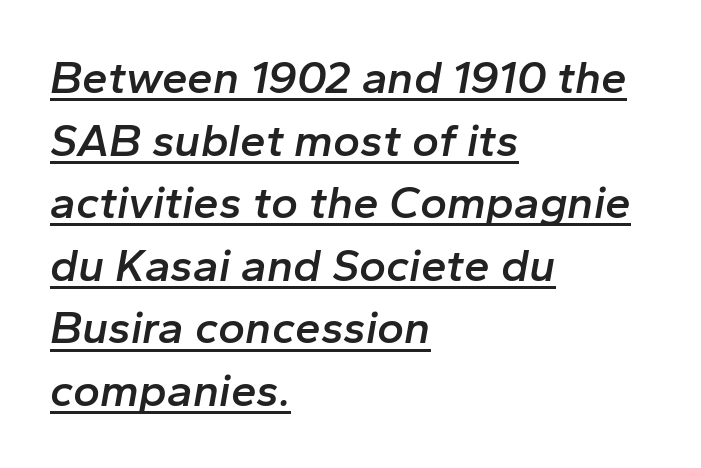
{"italic": "yes", "lean": "right", "slant_degrees": 10, "bold": "semi", "weight": "semibold", "width": "normal", "stroke_contrast": "low", "x_height": "medium", "monospaced": "no", "underline": "yes", "align": "left", "line_spacing": "normal", "line_spacing_ratio": 1.36, "letter_spacing": "normal", "letter_spacing_em": 0.0, "glyph_px": 46}
